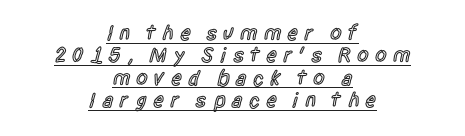
{"bold": "semi", "underline": "yes", "align": "center", "line_spacing": "tight", "line_spacing_ratio": 1.07, "letter_spacing": "wide", "letter_spacing_em": 0.28, "glyph_px": 21}
